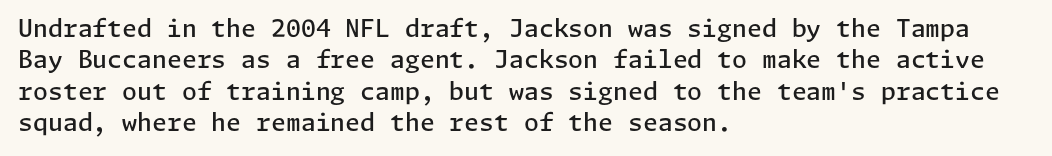
Q: Is the text bold? A: Semi-bold.
Q: Is the text italic (slanted)? A: No, it is upright.
Q: Is the text underlined? A: No.
Q: How is the paragraph aligned? A: Left-aligned.
Q: Is the spacing between letters normal or unusually wide? A: Normal.
Q: Is the spacing between lines tight, normal or loose? A: Normal.
